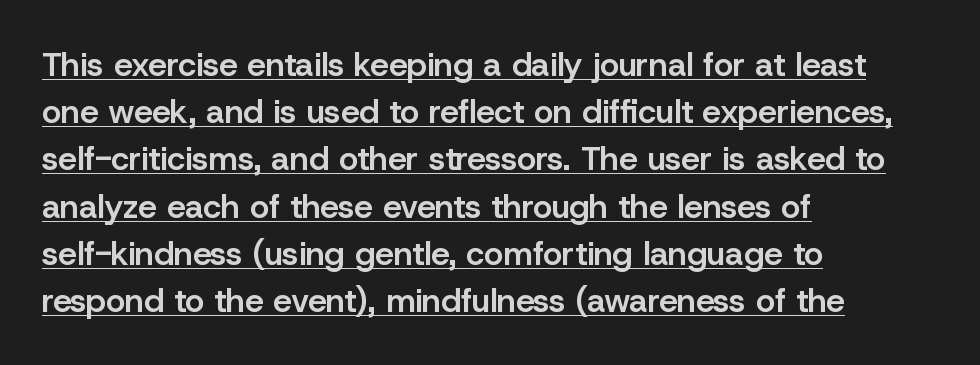
{"serif": "no", "italic": "no", "bold": "semi", "weight": "semibold", "width": "normal", "stroke_contrast": "low", "x_height": "medium", "monospaced": "no", "underline": "yes", "align": "left", "line_spacing": "normal", "line_spacing_ratio": 1.43, "letter_spacing": "normal", "letter_spacing_em": 0.0, "glyph_px": 33}
